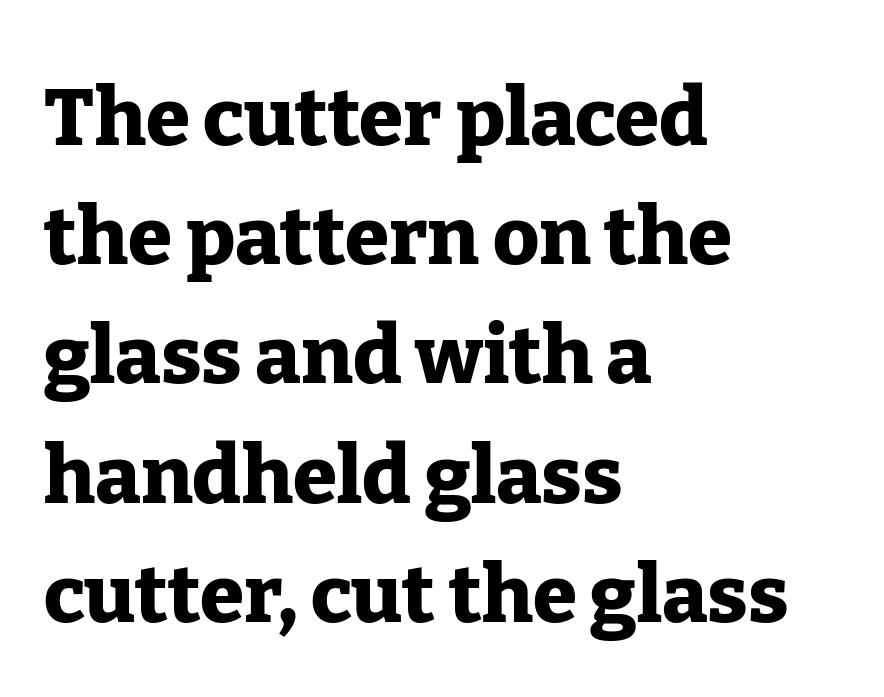
The image shows 80 px heavy serif type, upright; set left-aligned, normal line spacing (1.49x), normal letter spacing, not underlined; low stroke contrast and a medium x-height.
